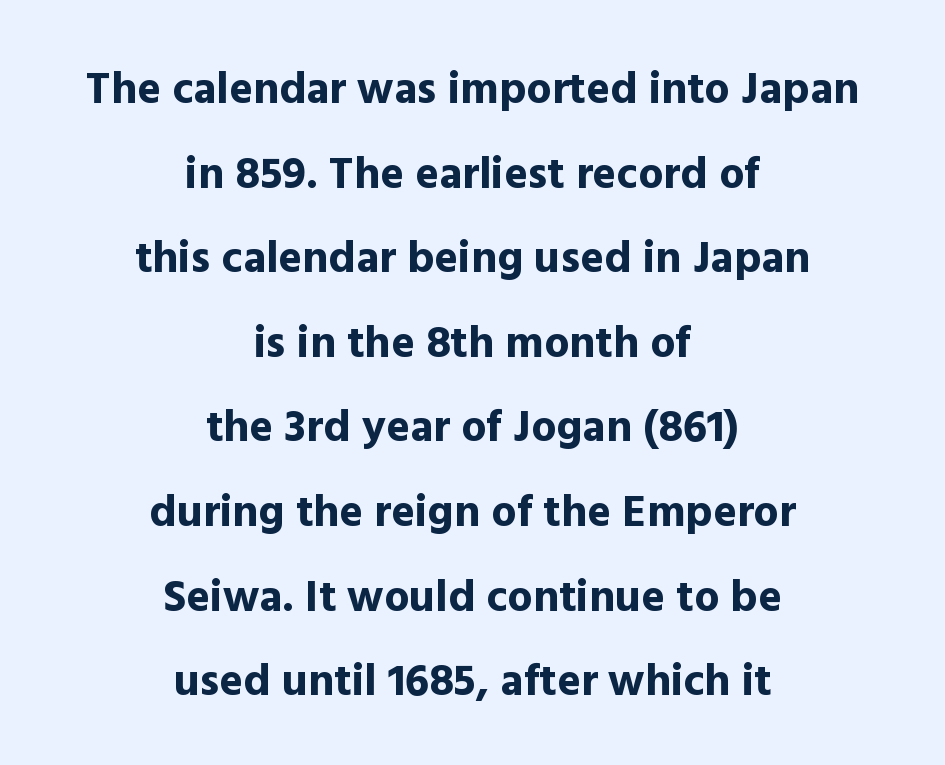
The image shows 45 px bold sans-serif type, upright; set centered, line spacing 1.88x, normal letter spacing, not underlined; a medium x-height.
